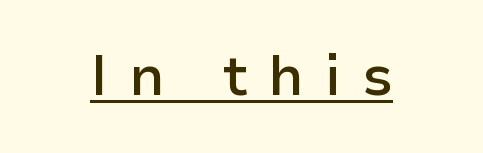
Emphasis is given by a line drawn under the lettering. Does the type have serifs? No, each stem ends abruptly. A typesetter would call this heavily tracked-out type. The letters stand straight up with perfectly vertical stems. Firm but not heavy-handed strokes: this text is semibold. Is this a fixed-width face? No — the glyphs have proportional, varying widths.
